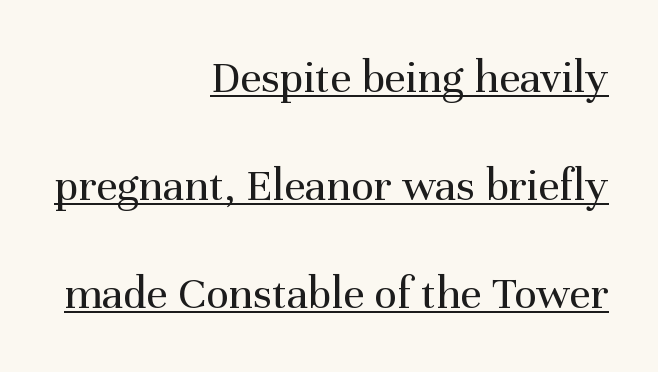
The lines are spread far apart with generous leading. The passage is arranged like a letterhead date or caption credit — flush right. Tracking value appears to be zero — textbook default spacing. The font sits on the lighter half of the weight spectrum, regular included. The passage shown is typeset with a serif family.
